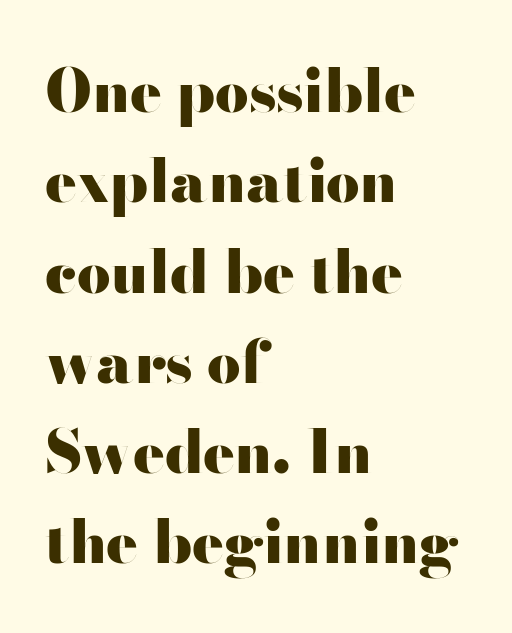
{"serif": "no", "italic": "no", "bold": "yes", "weight": "heavy", "width": "wide", "stroke_contrast": "high", "x_height": "small", "monospaced": "no", "underline": "no", "align": "left", "line_spacing": "normal", "line_spacing_ratio": 1.53, "letter_spacing": "normal", "letter_spacing_em": 0.0, "glyph_px": 59}
